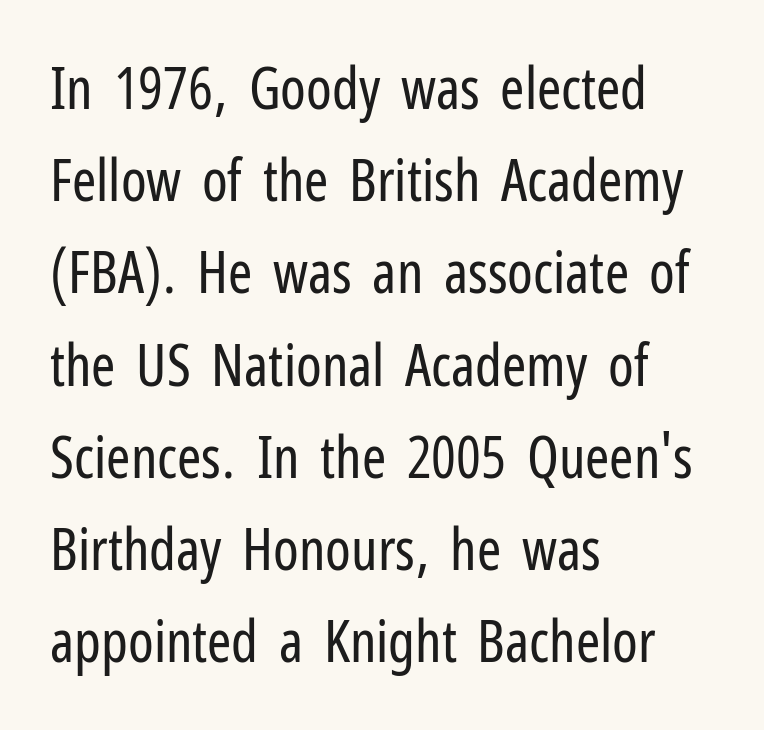
Q: Is the text bold? A: No.
Q: Is the text italic (slanted)? A: No, it is upright.
Q: Is the typeface a serif or a sans-serif typeface? A: Sans-serif.
Q: Is the text underlined? A: No.
Q: How is the paragraph aligned? A: Left-aligned.
Q: Is the spacing between letters normal or unusually wide? A: Normal.
Q: Is the spacing between lines tight, normal or loose? A: Normal.
Q: Width (condensed, normal, or wide)? A: Condensed.
Q: Stroke contrast? A: Low.
Q: x-height? A: Medium.
Q: Monospaced? A: No.
